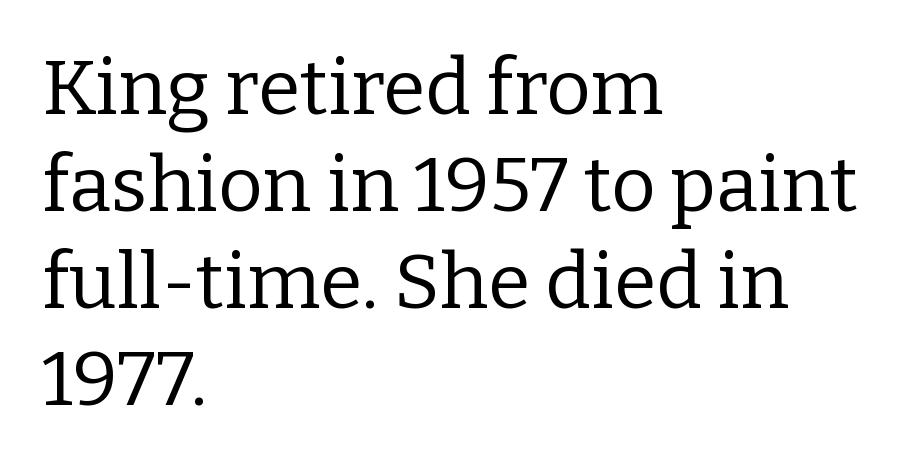
This is roman type, the default non-slanted kind. Beneath every word, the page is bare. Here the designer chose a conventional face with non-uniform glyph widths. Summary of weight: not heavy and not bold. The designer went with a serif here, giving each stem small feet. The lines in this sample share a left origin and differ only in where they stop.
